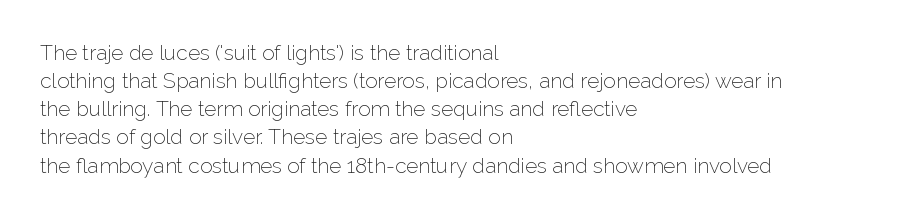
Visually the block forms a straight wall on the left and a jagged coastline on the right. Style check: upright. Bold? No — there's no thickening of the strokes. Notice how descenders clear the ascenders below comfortably — that's standard leading. Each word holds together tightly as a unit, with standard inter-letter gaps.
